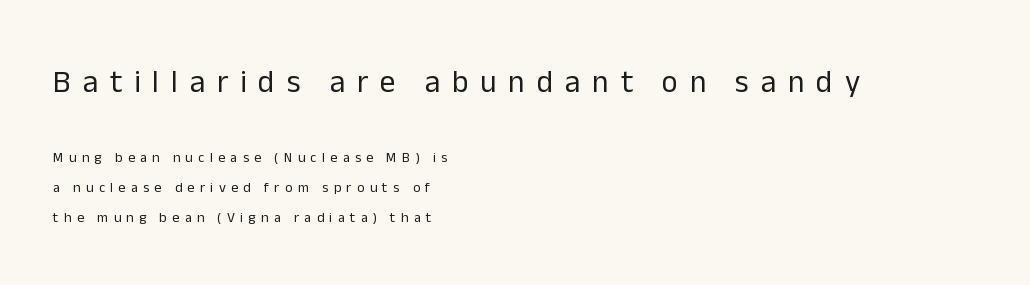
Q: Is the text bold? A: No.
Q: Is the text italic (slanted)? A: No, it is upright.
Q: Is the typeface a serif or a sans-serif typeface? A: Sans-serif.
Q: Is the text underlined? A: No.
Q: How is the paragraph aligned? A: Left-aligned.
Q: Is the spacing between letters normal or unusually wide? A: Unusually wide.
Q: Is the spacing between lines tight, normal or loose? A: Loose.
Q: Which block of text is set in a larger size, the first (top) or the second (bottom)? A: The first (top) one.
Q: Width (condensed, normal, or wide)? A: Normal.
Q: Stroke contrast? A: Low.
Q: x-height? A: Medium.
Q: Monospaced? A: No.
